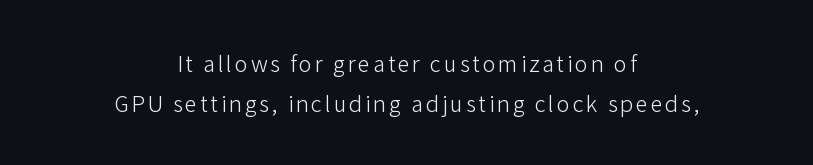
The image shows 22 px text type, upright; set centered, line spacing 1.8x, not underlined.
